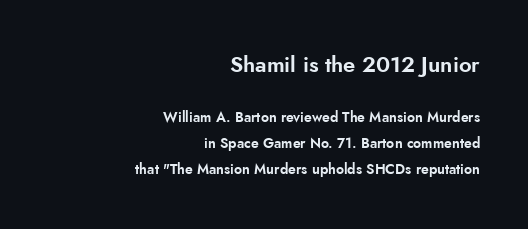
The image shows 22 px text type, upright; set right-aligned, line spacing 1.87x, normal letter spacing, not underlined; the first (top) block is 1.57x larger.
